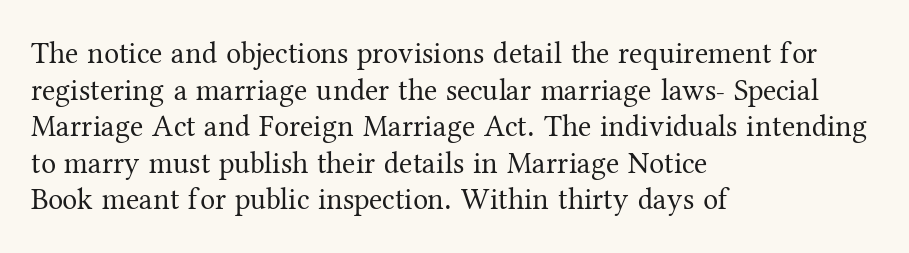
{"serif": "yes", "italic": "no", "bold": "no", "weight": "regular", "width": "normal", "stroke_contrast": "medium", "x_height": "medium", "monospaced": "no", "underline": "no", "align": "left", "line_spacing_ratio": 1.22, "letter_spacing": "normal", "letter_spacing_em": 0.0, "glyph_px": 30}
